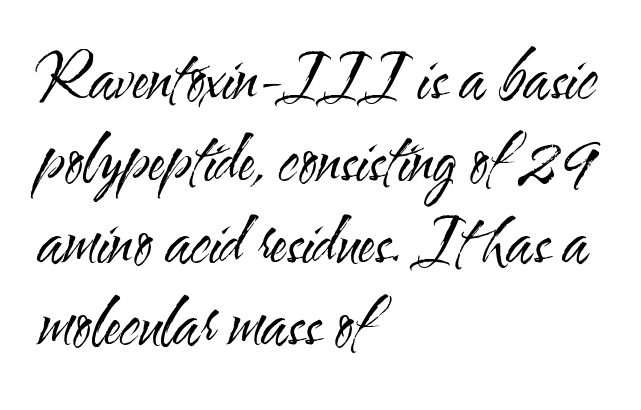
Q: Is the text bold? A: No.
Q: Is the text italic (slanted)? A: Yes.
Q: Is the typeface a serif or a sans-serif typeface? A: Sans-serif.
Q: Is the text underlined? A: No.
Q: How is the paragraph aligned? A: Left-aligned.
Q: Is the spacing between letters normal or unusually wide? A: Normal.
Q: Is the spacing between lines tight, normal or loose? A: Normal.
Q: Width (condensed, normal, or wide)? A: Condensed.
Q: Stroke contrast? A: Medium.
Q: x-height? A: Small.
Q: Monospaced? A: No.
